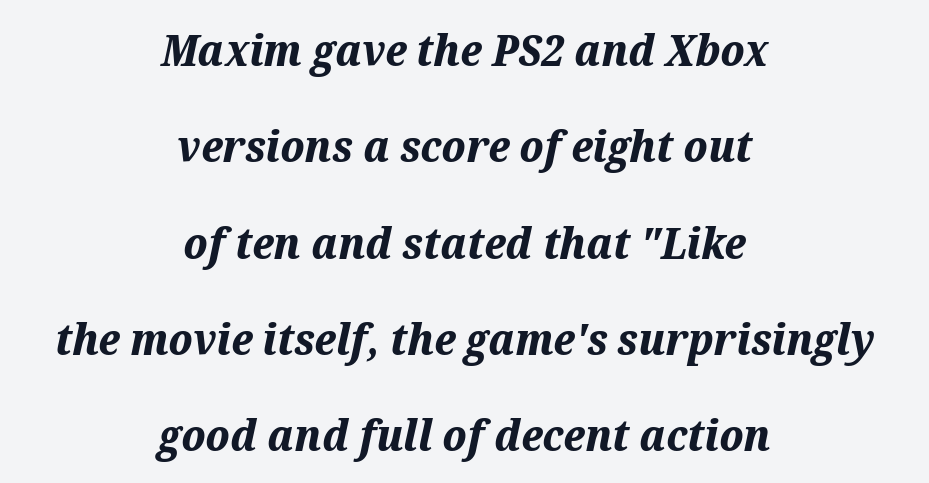
How heavy is the stroke? Heavy — this is a bold. The paragraph shown floats in the horizontal middle. Tracking here is standard; glyphs follow each other at the usual distance. Unmarked baselines from the first word to the last.
